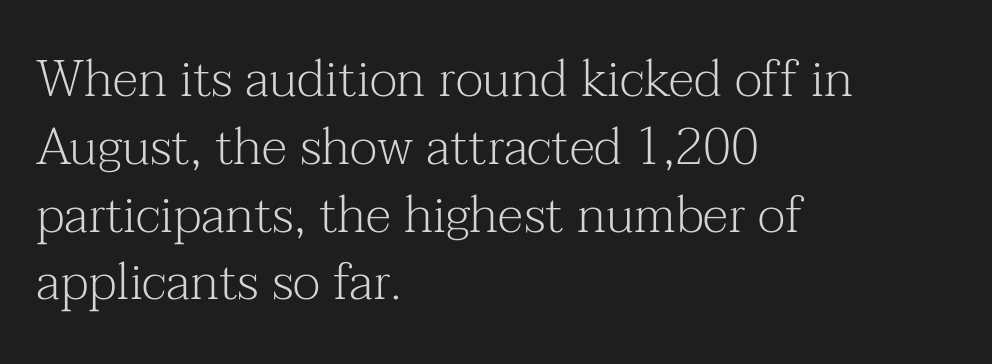
Students, note that the glyphs here touch the page at normal intervals. The glyphs are unaccompanied by any horizontal stroke below them. On a weight scale, this lands at 450 or below. Spacing verdict: proportional, widths tailored to each character. Ascenders rise straight up at ninety degrees.
